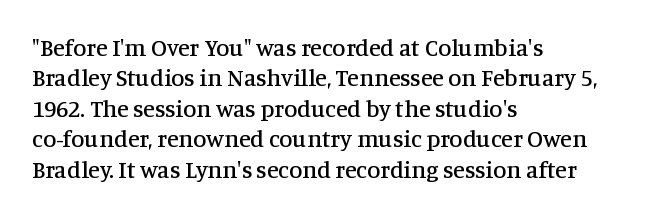
Unmarked baselines from the first word to the last. Short and long lines alike share a common starting point at left. The horizontal fit of the characters is conventional and even. Leading matches the norm, producing a regular column. In terms of posture, this sample is upright.
